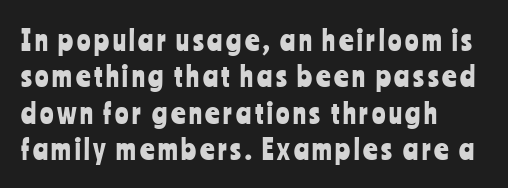
Q: Is the text italic (slanted)? A: No, it is upright.
Q: Is the typeface a serif or a sans-serif typeface? A: Sans-serif.
Q: Is the text underlined? A: No.
Q: How is the paragraph aligned? A: Left-aligned.
Q: Is the spacing between lines tight, normal or loose? A: Normal.
Q: Width (condensed, normal, or wide)? A: Condensed.
Q: Stroke contrast? A: Low.
Q: x-height? A: Medium.
Q: Monospaced? A: No.
